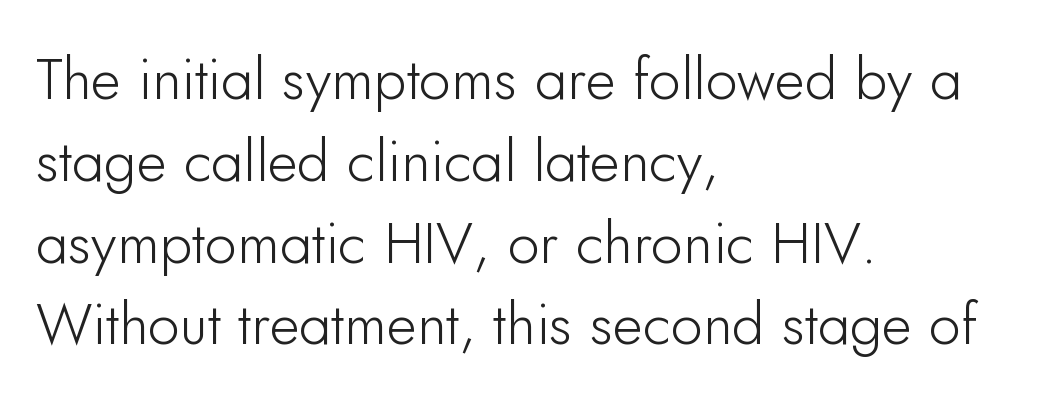
A normal amount of white space separates one row of letters from the next. The type family on display is of the sans-serif kind. Lines of text with bare space underneath. Designer's note — italics off, roman on. The line texture is even and compact thanks to regular tracking. Where is the straight margin? On the left.
